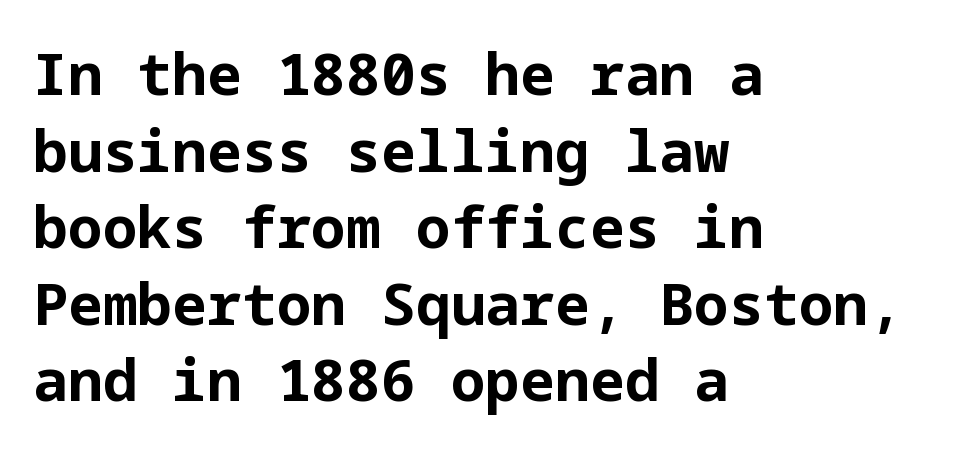
{"serif": "no", "italic": "no", "bold": "yes", "weight": "bold", "width": "normal", "stroke_contrast": "low", "x_height": "medium", "underline": "no", "align": "left", "line_spacing": "normal", "line_spacing_ratio": 1.32, "letter_spacing": "normal", "letter_spacing_em": 0.0, "glyph_px": 58}
